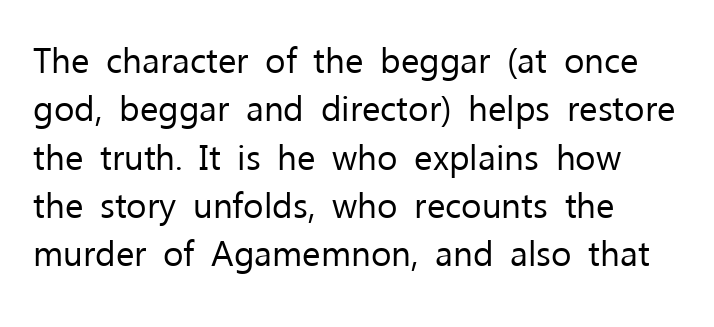
{"serif": "no", "italic": "no", "bold": "no", "weight": "regular", "width": "normal", "stroke_contrast": "low", "x_height": "medium", "monospaced": "no", "underline": "no", "align": "left", "line_spacing": "normal", "line_spacing_ratio": 1.38, "letter_spacing": "normal", "letter_spacing_em": 0.0, "glyph_px": 35}
